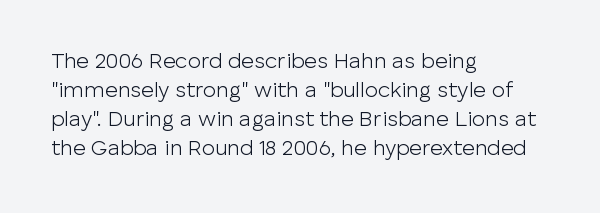
Q: Is the text bold? A: No.
Q: Is the text italic (slanted)? A: No, it is upright.
Q: Is the text underlined? A: No.
Q: How is the paragraph aligned? A: Left-aligned.
Q: Is the spacing between letters normal or unusually wide? A: Normal.
Q: Is the spacing between lines tight, normal or loose? A: Normal.
